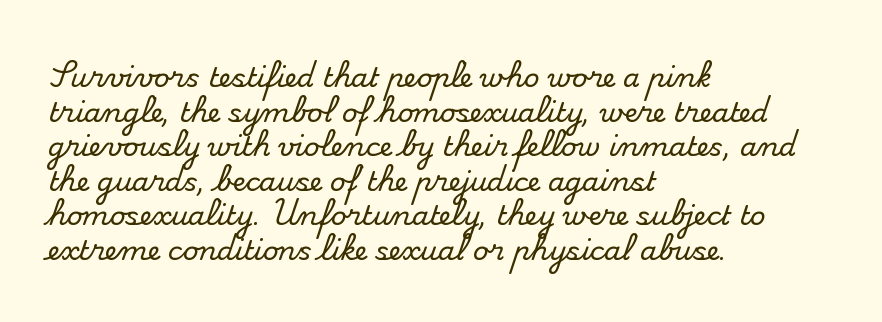
The image shows 27 px text type; set left-aligned, normal line spacing (1.28x), normal letter spacing, not underlined.
